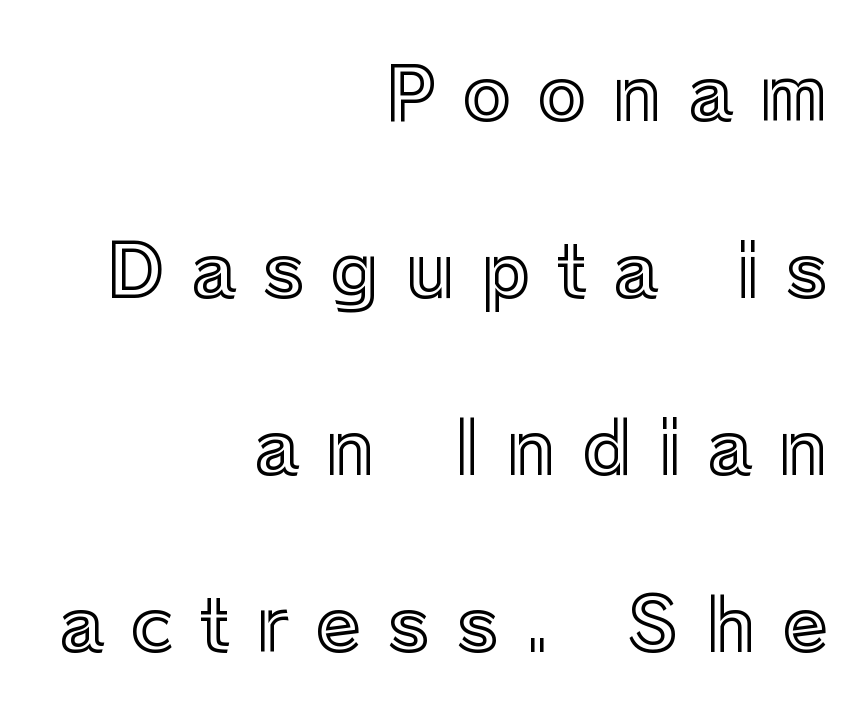
How are the letters spaced? Widely, with obvious added tracking. Letters rest on an invisible, unmarked baseline. Honestly, the rows look like they've been pulled way apart. It's the straight-up-and-down kind of type. The lines are quadded right.
